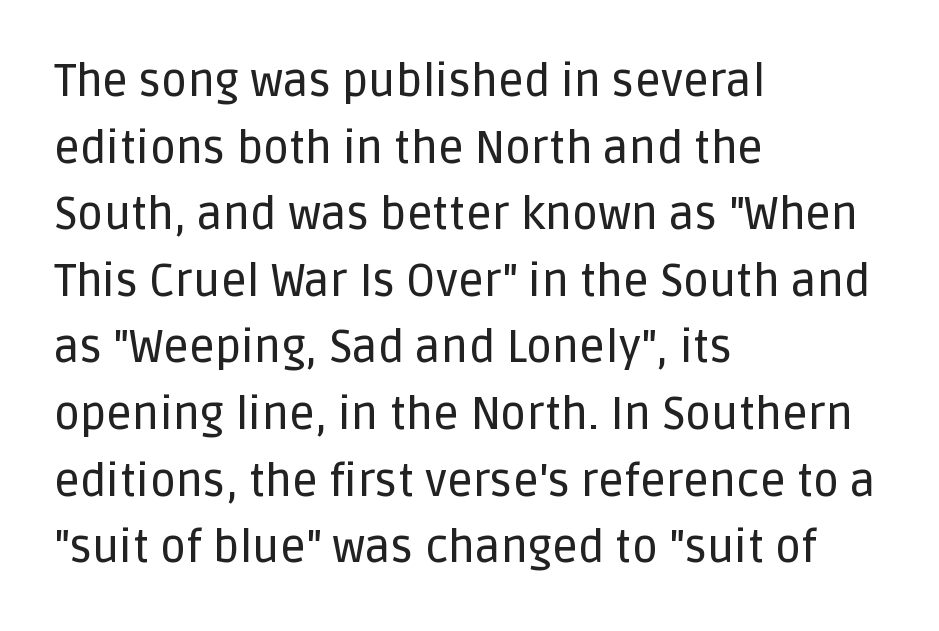
{"serif": "no", "italic": "no", "width": "normal", "stroke_contrast": "low", "x_height": "large", "monospaced": "no", "underline": "no", "align": "left", "line_spacing": "normal", "line_spacing_ratio": 1.48, "letter_spacing": "normal", "letter_spacing_em": 0.0, "glyph_px": 45}
